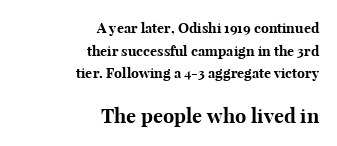
{"italic": "no", "bold": "yes", "underline": "no", "align": "right", "line_spacing": "normal", "line_spacing_ratio": 1.61, "letter_spacing": "normal", "letter_spacing_em": 0.0, "larger_block": "second", "size_ratio": 1.43, "glyph_px": 20}
